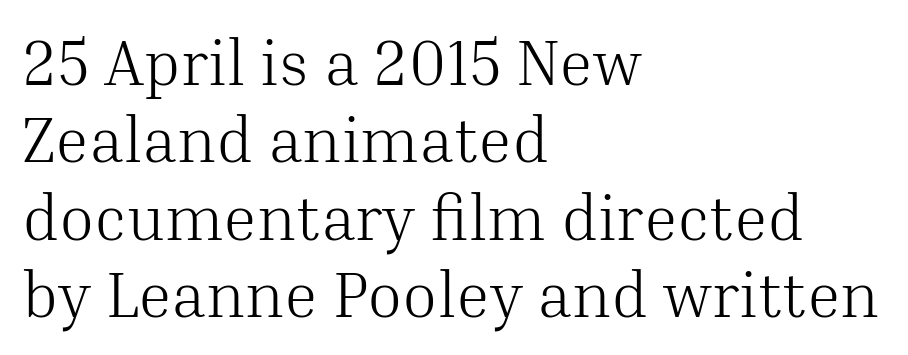
The image shows 64 px light serif type, upright; set left-aligned, line spacing 1.21x, normal letter spacing, not underlined; medium stroke contrast and a medium x-height.
